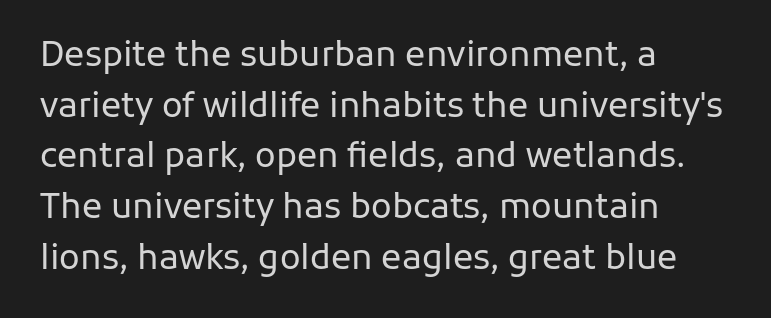
Q: Is the text bold? A: No.
Q: Is the text italic (slanted)? A: No, it is upright.
Q: Is the typeface a serif or a sans-serif typeface? A: Sans-serif.
Q: Is the text underlined? A: No.
Q: How is the paragraph aligned? A: Left-aligned.
Q: Is the spacing between letters normal or unusually wide? A: Normal.
Q: Is the spacing between lines tight, normal or loose? A: Normal.
Q: Width (condensed, normal, or wide)? A: Normal.
Q: Stroke contrast? A: Low.
Q: x-height? A: Medium.
Q: Monospaced? A: No.
